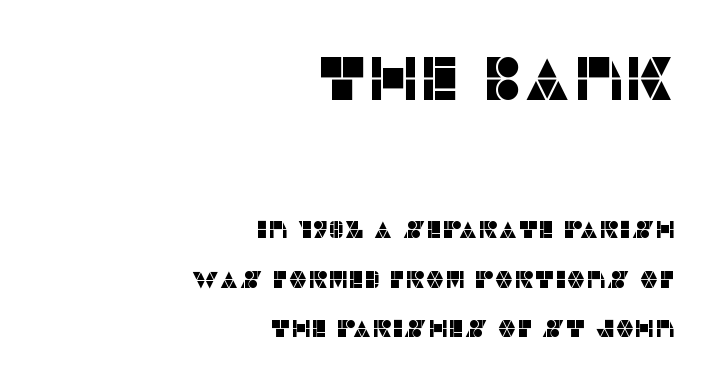
The image shows 61 px sans-serif type, upright; set right-aligned, loose line spacing (2.07x), normal letter spacing, not underlined; the first (top) block is 2.54x larger; low stroke contrast and a large x-height.
